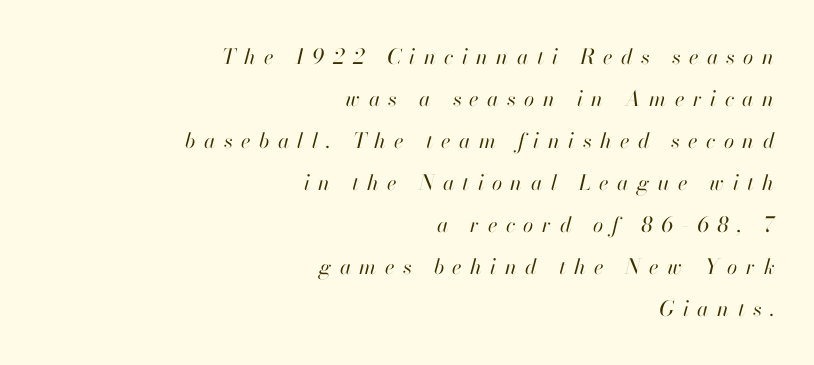
This sample uses an oblique cut, with every glyph tilted off the vertical. The area under the type is left untouched. Each line ends at the same right margin while the left side varies. Unbolded letterforms with no extra heft. In terms of letterspacing, this is a distinctly airy, spread setting.
